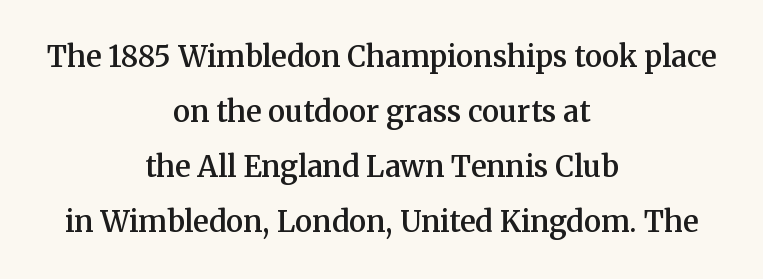
Q: Is the text bold? A: Semi-bold.
Q: Is the text italic (slanted)? A: No, it is upright.
Q: Is the typeface a serif or a sans-serif typeface? A: Serif.
Q: Is the text underlined? A: No.
Q: How is the paragraph aligned? A: Centered.
Q: Is the spacing between letters normal or unusually wide? A: Normal.
Q: Is the spacing between lines tight, normal or loose? A: Loose.
Q: Width (condensed, normal, or wide)? A: Normal.
Q: Stroke contrast? A: Medium.
Q: x-height? A: Medium.
Q: Monospaced? A: No.
